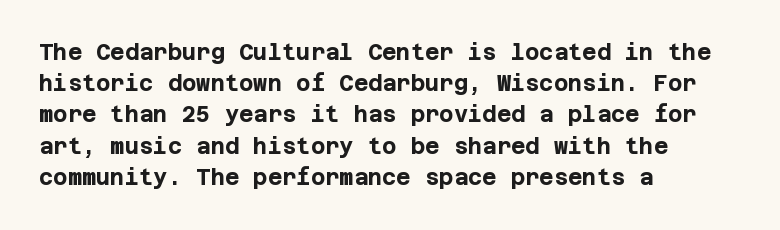
{"italic": "no", "bold": "yes", "underline": "no", "align": "left", "line_spacing": "normal", "line_spacing_ratio": 1.42, "letter_spacing": "normal", "letter_spacing_em": 0.0, "glyph_px": 22}
